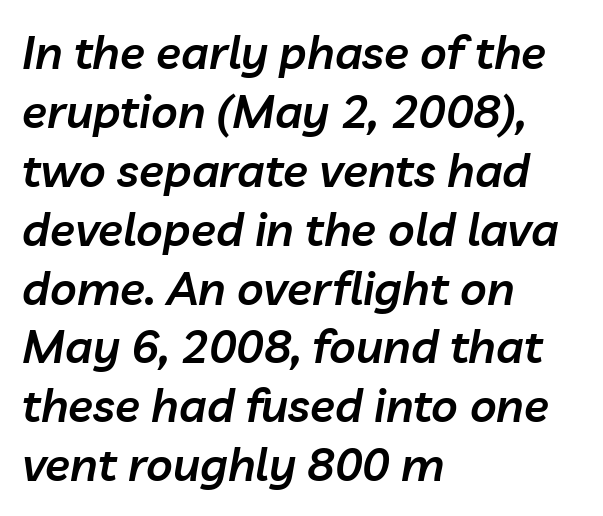
Q: Is the text bold? A: Semi-bold.
Q: Is the text italic (slanted)? A: Yes, it leans right by about 10 degrees.
Q: Is the text underlined? A: No.
Q: How is the paragraph aligned? A: Left-aligned.
Q: Is the spacing between letters normal or unusually wide? A: Normal.
Q: Is the spacing between lines tight, normal or loose? A: Normal.
Q: Width (condensed, normal, or wide)? A: Normal.
Q: Stroke contrast? A: Low.
Q: x-height? A: Medium.
Q: Monospaced? A: No.
